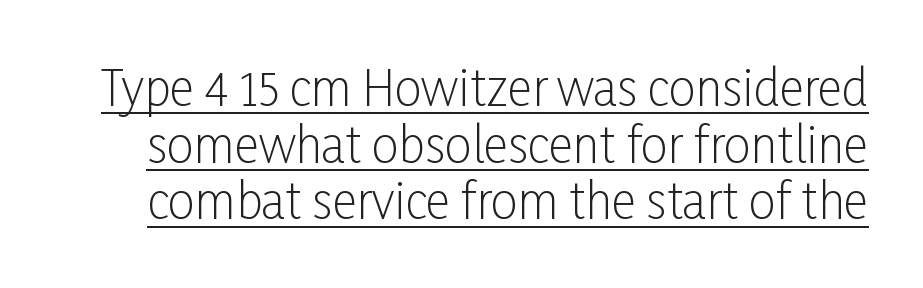
This sample carries an underscore along the baseline area. The rendering uses natural spacing where letterforms have individual widths. Check where the strokes stop: nothing finishes them off — pure sans. Does the lettering tilt? It doesn't — this is upright. Nobody touched the tracking dial on this one.
